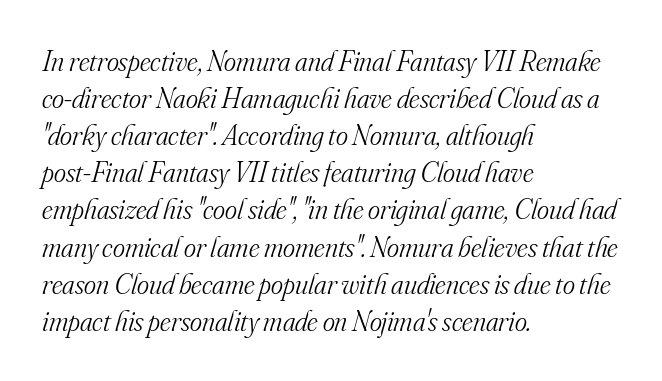
The image shows 29 px light serif type, italic (leaning right); set left-aligned, normal line spacing (1.28x), normal letter spacing, not underlined; medium stroke contrast and a small x-height.
